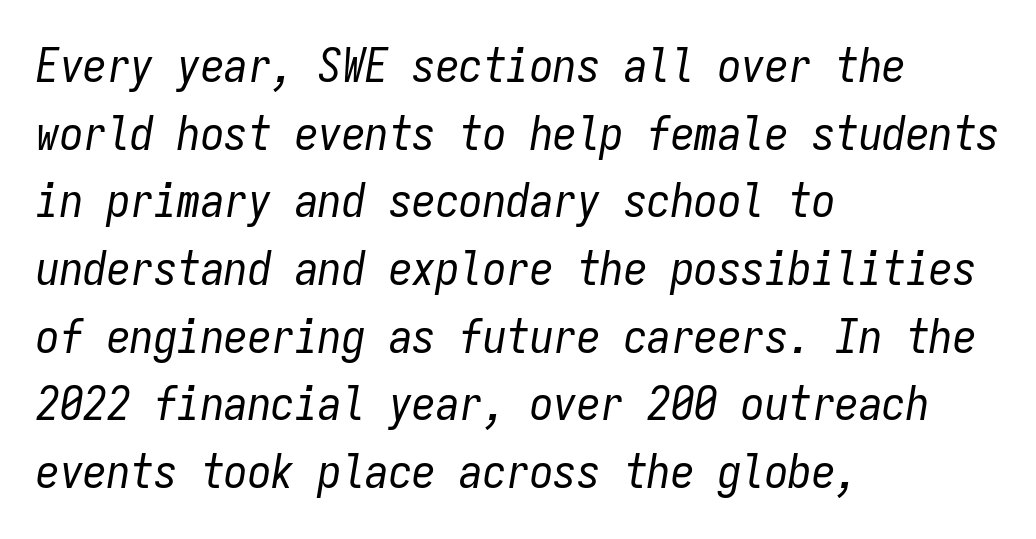
The line texture is even and compact thanks to regular tracking. Beneath every word, the page is bare. The face used here has a pronounced slope to its letters. Line spacing here is normal. Leftover space on each line is placed entirely after the last word.
